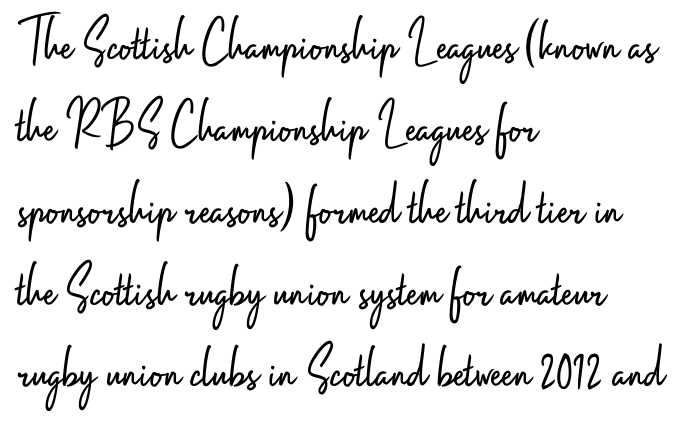
Q: Is the text bold? A: No.
Q: Is the text italic (slanted)? A: Yes.
Q: Is the typeface a serif or a sans-serif typeface? A: Sans-serif.
Q: Is the text underlined? A: No.
Q: How is the paragraph aligned? A: Left-aligned.
Q: Is the spacing between letters normal or unusually wide? A: Normal.
Q: Is the spacing between lines tight, normal or loose? A: Normal.
Q: Width (condensed, normal, or wide)? A: Condensed.
Q: Stroke contrast? A: Low.
Q: x-height? A: Small.
Q: Monospaced? A: No.
